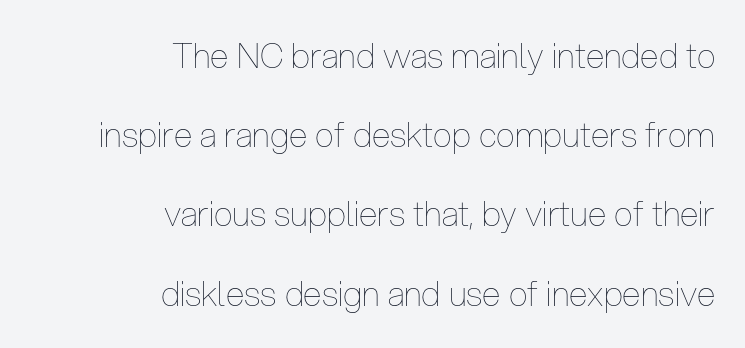
The image shows 34 px thin, condensed type, upright; set right-aligned, loose line spacing (2.33x), normal letter spacing, not underlined; low stroke contrast and a medium x-height.
